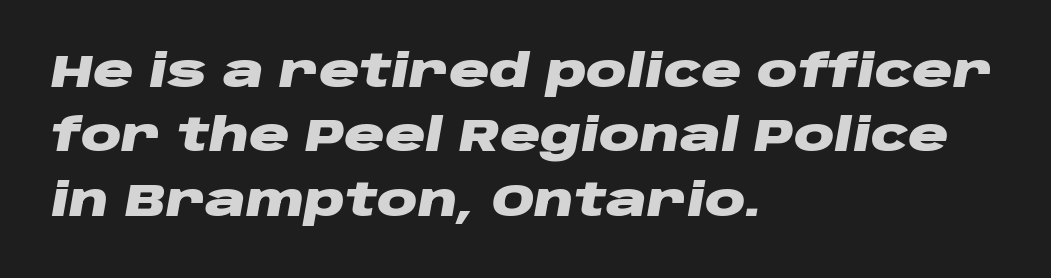
Q: Is the text bold? A: Yes.
Q: Is the text italic (slanted)? A: Yes, it leans right by about 10 degrees.
Q: Is the text underlined? A: No.
Q: How is the paragraph aligned? A: Left-aligned.
Q: Is the spacing between letters normal or unusually wide? A: Normal.
Q: Is the spacing between lines tight, normal or loose? A: Normal.
Q: Width (condensed, normal, or wide)? A: Wide.
Q: Stroke contrast? A: Low.
Q: x-height? A: Large.
Q: Monospaced? A: No.
